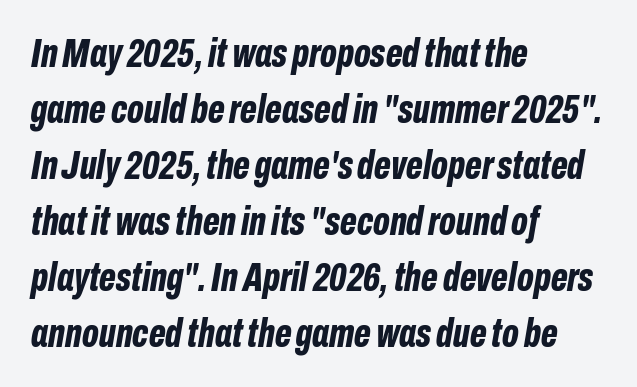
Q: Is the text bold? A: Yes.
Q: Is the text italic (slanted)? A: Yes, it leans right by about 10 degrees.
Q: Is the text underlined? A: No.
Q: How is the paragraph aligned? A: Left-aligned.
Q: Is the spacing between letters normal or unusually wide? A: Normal.
Q: Is the spacing between lines tight, normal or loose? A: Normal.
Q: Width (condensed, normal, or wide)? A: Condensed.
Q: Stroke contrast? A: Low.
Q: x-height? A: Medium.
Q: Monospaced? A: No.
